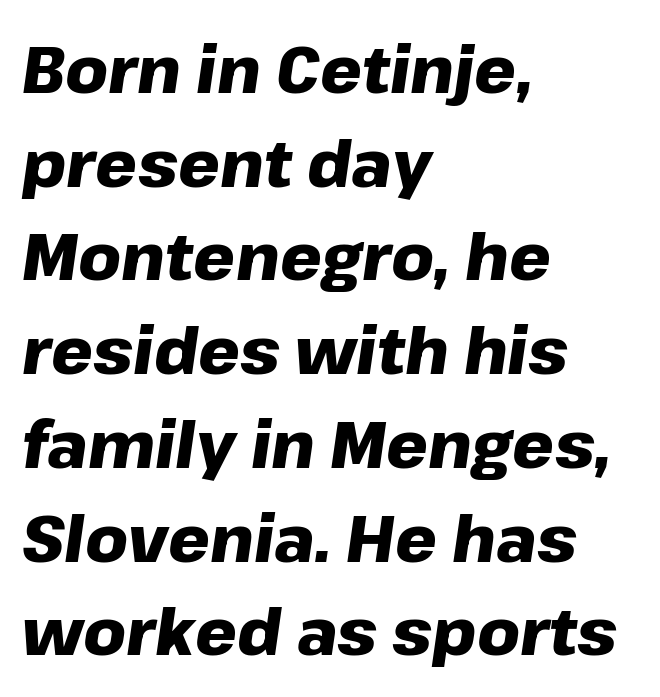
{"italic": "yes", "lean": "right", "slant_degrees": 8, "bold": "yes", "weight": "heavy", "width": "normal", "stroke_contrast": "low", "x_height": "medium", "monospaced": "no", "underline": "no", "align": "left", "line_spacing": "normal", "line_spacing_ratio": 1.42, "letter_spacing": "normal", "letter_spacing_em": 0.0, "glyph_px": 66}
